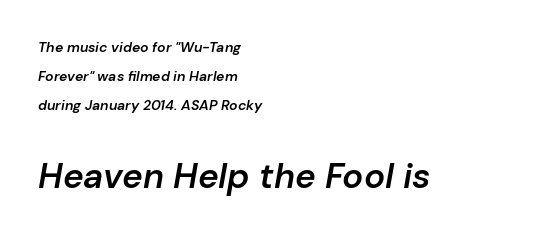
The image shows 35 px semibold type, italic (leaning right); set left-aligned, loose line spacing (2.07x), normal letter spacing, not underlined; the second (bottom) block is 2.5x larger; low stroke contrast and a medium x-height.
